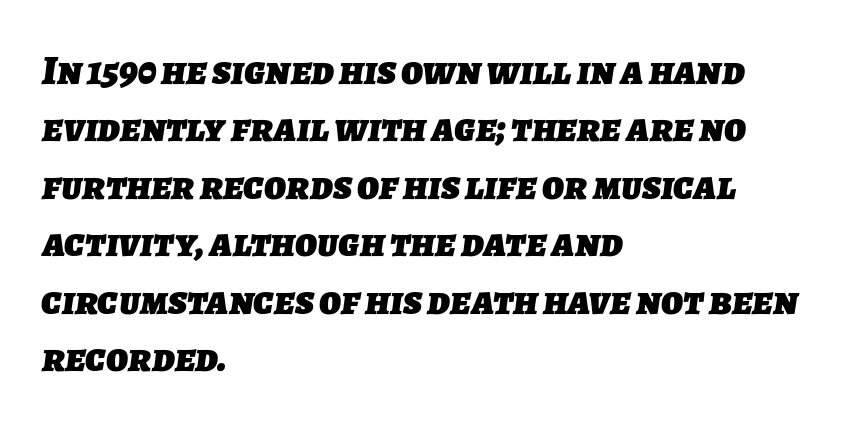
Strong, thick strokes mark this as bold type. Descenders hang freely into open space. What's the leading like? Ordinary, nothing unusual. All the whitespace from short lines collects on the right.
